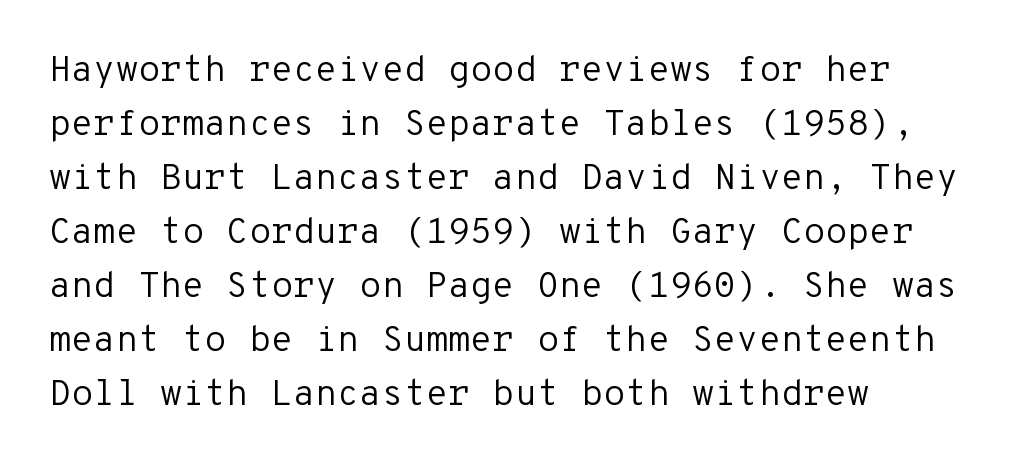
Q: Is the text bold? A: No.
Q: Is the text italic (slanted)? A: No, it is upright.
Q: Is the typeface a serif or a sans-serif typeface? A: Sans-serif.
Q: Is the text underlined? A: No.
Q: How is the paragraph aligned? A: Left-aligned.
Q: Is the spacing between letters normal or unusually wide? A: Normal.
Q: Is the spacing between lines tight, normal or loose? A: Normal.
Q: Width (condensed, normal, or wide)? A: Normal.
Q: Stroke contrast? A: Low.
Q: x-height? A: Medium.
Q: Monospaced? A: Yes.
